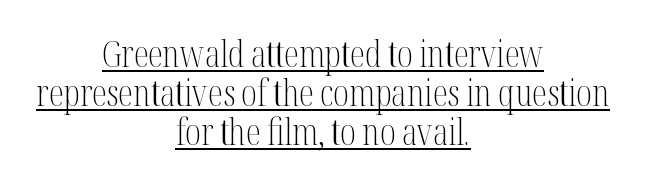
Tall strokes in this sample are plumb rather than angled. These lines are rendered in a variable-pitch font. Cramped leading. Stem width sits at or under what a default text font uses. Classification — serif. Reading down the block, each line starts at a different indent, mirrored at its end.
